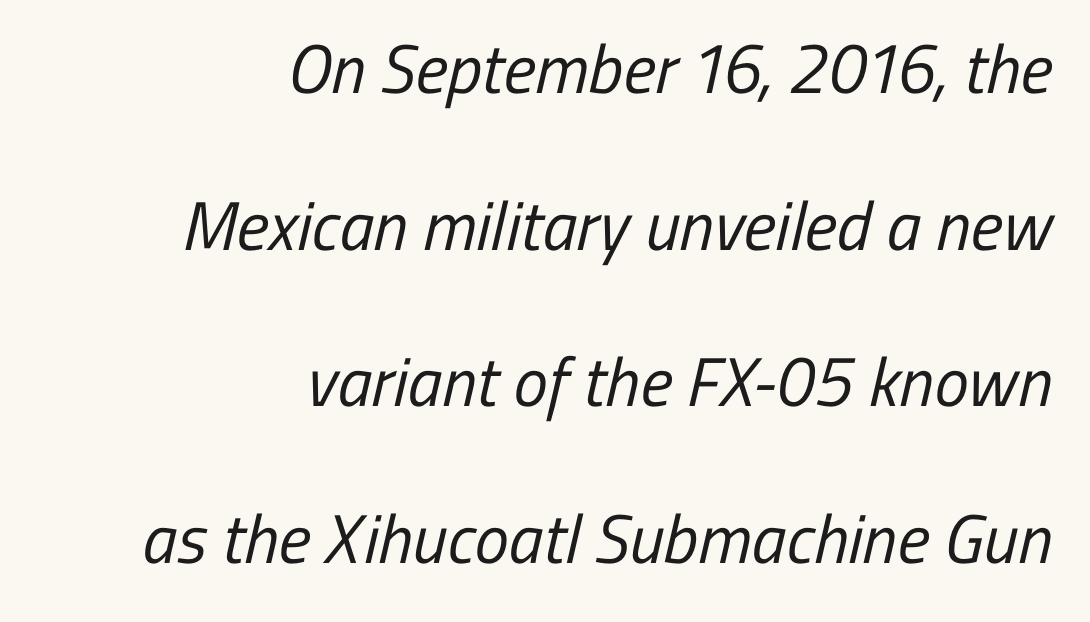
{"serif": "no", "bold": "no", "weight": "regular", "width": "condensed", "stroke_contrast": "low", "x_height": "medium", "monospaced": "no", "underline": "no", "align": "right", "line_spacing": "loose", "line_spacing_ratio": 2.27, "letter_spacing": "normal", "letter_spacing_em": 0.0, "glyph_px": 69}
